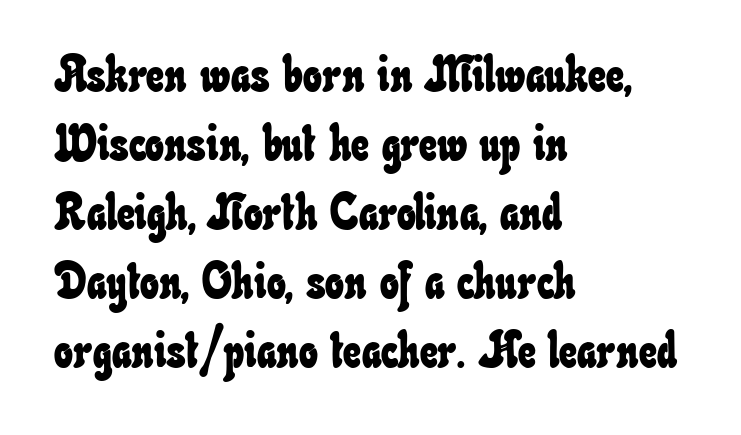
The image shows 50 px condensed type; set left-aligned, normal line spacing (1.38x), normal letter spacing, not underlined; low stroke contrast and a small x-height.
